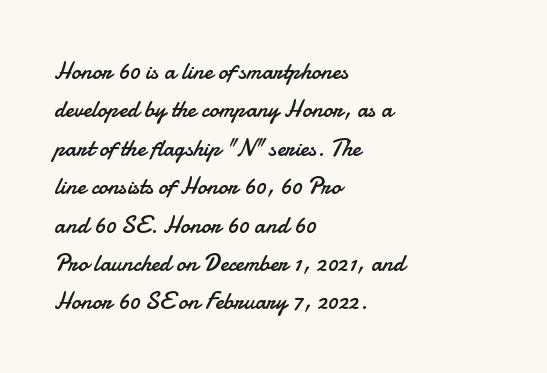
{"bold": "no", "underline": "no", "align": "left", "line_spacing": "normal", "line_spacing_ratio": 1.6, "letter_spacing": "normal", "letter_spacing_em": 0.0, "glyph_px": 24}
